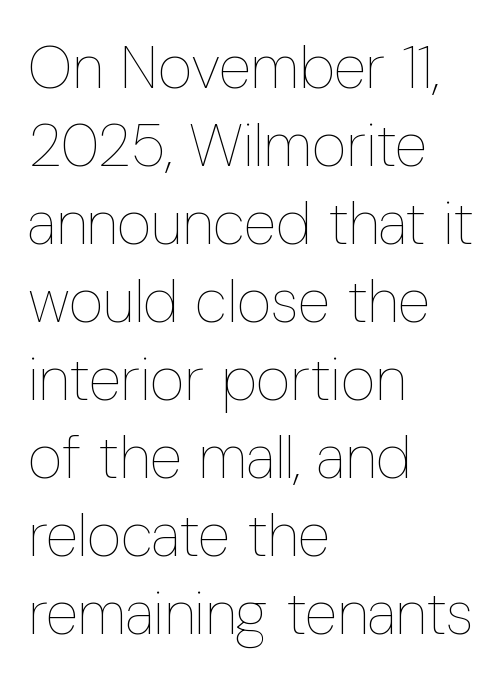
The image shows 60 px thin, condensed type, upright; set left-aligned, normal line spacing (1.3x), normal letter spacing, not underlined; low stroke contrast and a medium x-height.
